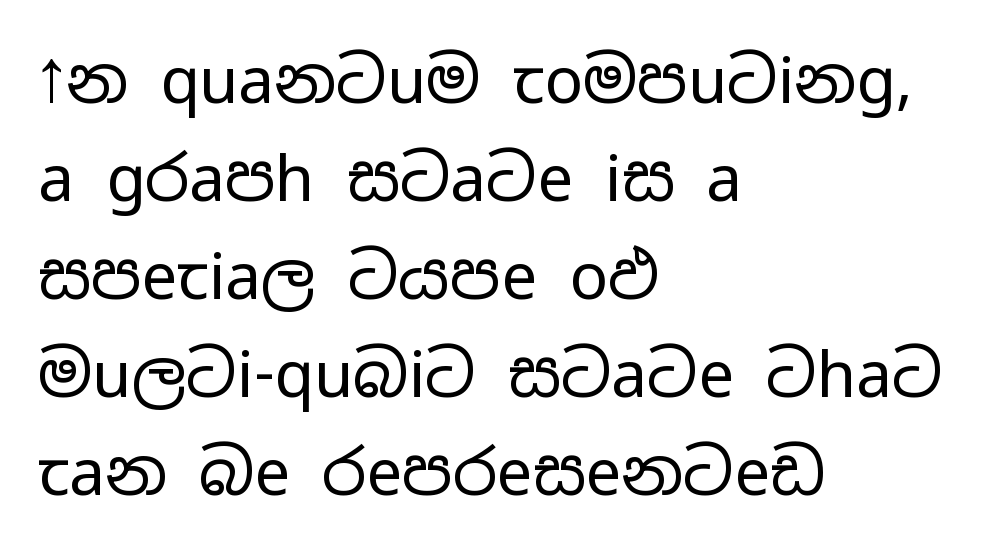
A typesetter would call this leading conventional body-copy spacing. The letterforms sit shoulder to shoulder at normal distance. Posture: vertical. The face used here is proportionally spaced, like ordinary book or web type.
